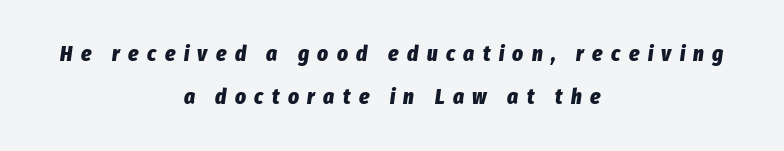
The image shows 21 px bold type, italic (leaning right); set centered, loose line spacing (2.04x), unusually wide letter spacing (+0.4 em), not underlined.
